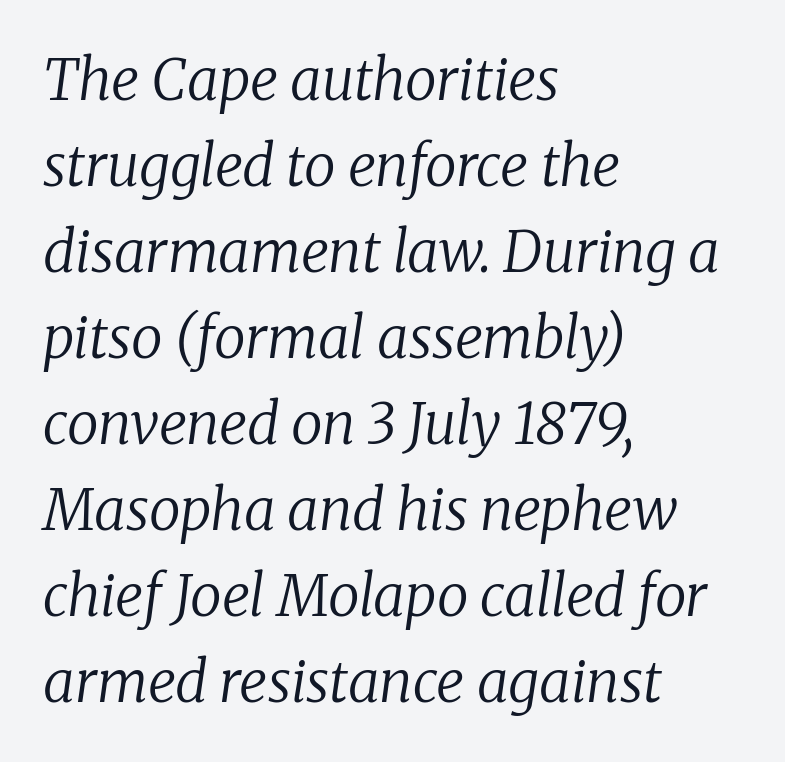
{"serif": "yes", "italic": "yes", "lean": "right", "slant_degrees": 8, "bold": "no", "weight": "regular", "width": "normal", "stroke_contrast": "low", "x_height": "medium", "monospaced": "no", "underline": "no", "align": "left", "line_spacing": "normal", "line_spacing_ratio": 1.51, "letter_spacing": "normal", "letter_spacing_em": 0.0, "glyph_px": 57}
